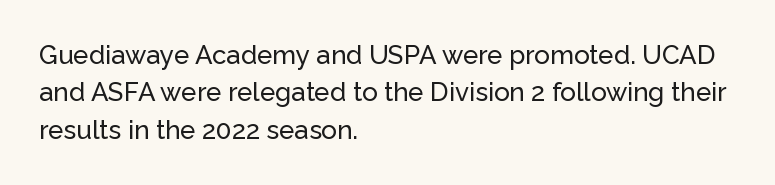
{"italic": "no", "underline": "no", "align": "left", "line_spacing": "normal", "line_spacing_ratio": 1.44, "letter_spacing": "normal", "letter_spacing_em": 0.0, "glyph_px": 26}
